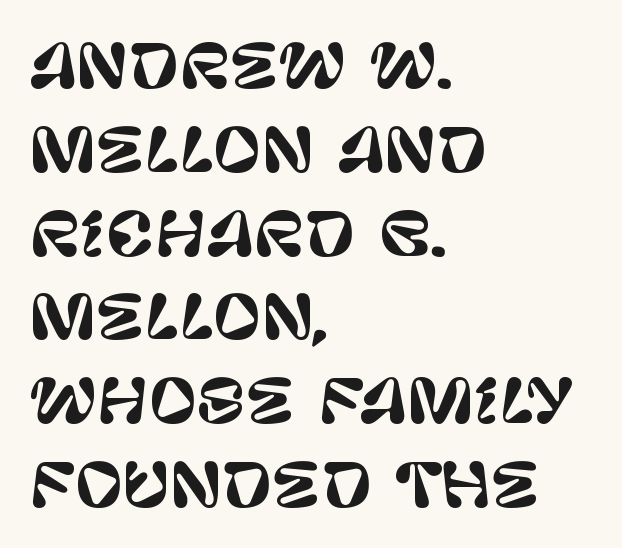
The image shows 59 px sans-serif type; set left-aligned, normal line spacing (1.42x), normal letter spacing, not underlined; low stroke contrast and a large x-height.
